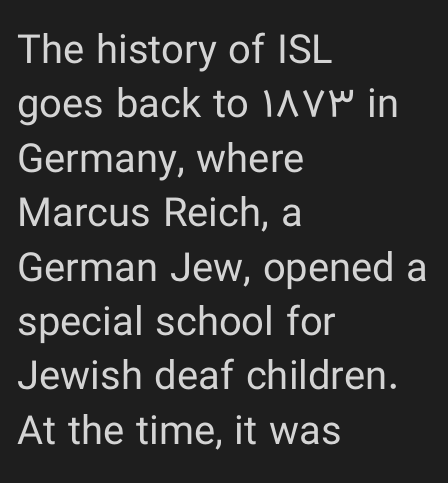
Q: Is the text bold? A: No.
Q: Is the text italic (slanted)? A: No, it is upright.
Q: Is the typeface a serif or a sans-serif typeface? A: Sans-serif.
Q: Is the text underlined? A: No.
Q: How is the paragraph aligned? A: Left-aligned.
Q: Is the spacing between letters normal or unusually wide? A: Normal.
Q: Is the spacing between lines tight, normal or loose? A: Normal.
Q: Width (condensed, normal, or wide)? A: Normal.
Q: Stroke contrast? A: Low.
Q: x-height? A: Medium.
Q: Monospaced? A: No.
